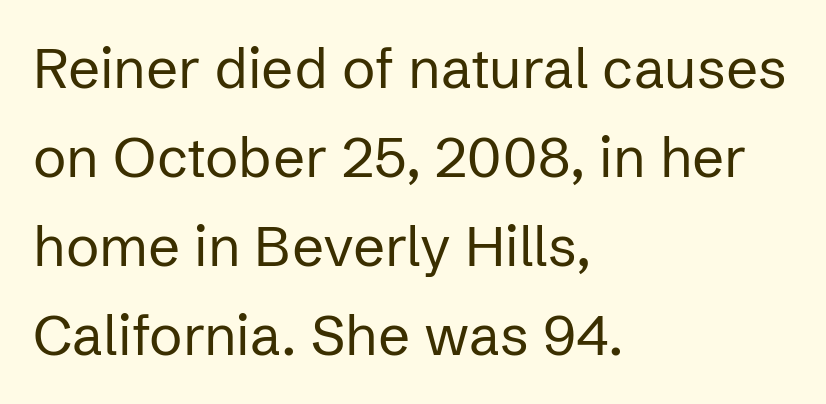
{"serif": "no", "italic": "no", "bold": "no", "weight": "regular", "width": "normal", "stroke_contrast": "low", "x_height": "medium", "monospaced": "no", "underline": "no", "align": "left", "line_spacing": "normal", "line_spacing_ratio": 1.59, "letter_spacing": "normal", "letter_spacing_em": 0.0, "glyph_px": 56}
